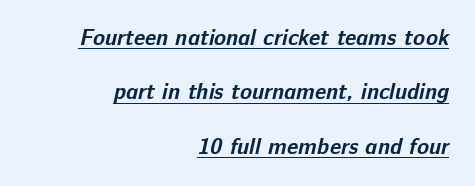
A typesetter would call this leading open, well beyond the default. The glyphs are accompanied by a horizontal stroke just below them. These lines stack with their right ends in a neat column. Students, note that the glyphs here touch the page at normal intervals. The font is running at its bold setting.
